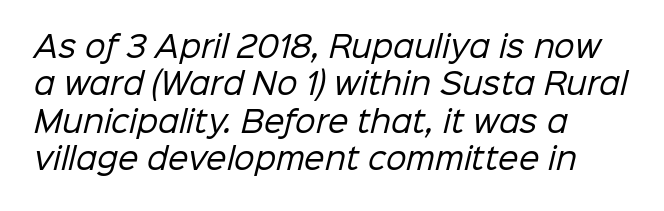
Q: Is the text bold? A: No.
Q: Is the typeface a serif or a sans-serif typeface? A: Sans-serif.
Q: Is the text underlined? A: No.
Q: How is the paragraph aligned? A: Left-aligned.
Q: Is the spacing between letters normal or unusually wide? A: Normal.
Q: Is the spacing between lines tight, normal or loose? A: Normal.
Q: Width (condensed, normal, or wide)? A: Normal.
Q: Stroke contrast? A: Low.
Q: x-height? A: Medium.
Q: Monospaced? A: No.
